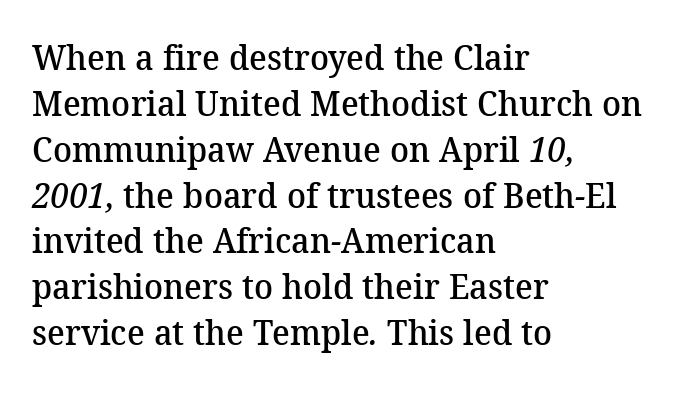
Q: Is the text bold? A: Semi-bold.
Q: Is the typeface a serif or a sans-serif typeface? A: Serif.
Q: Is the text underlined? A: No.
Q: How is the paragraph aligned? A: Left-aligned.
Q: Is the spacing between letters normal or unusually wide? A: Normal.
Q: Is the spacing between lines tight, normal or loose? A: Normal.
Q: Width (condensed, normal, or wide)? A: Normal.
Q: Stroke contrast? A: Medium.
Q: x-height? A: Medium.
Q: Monospaced? A: No.
